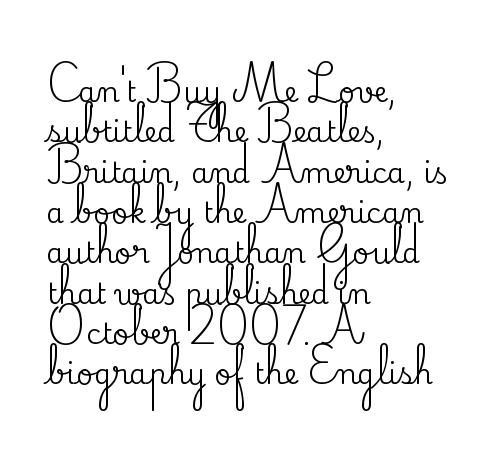
{"serif": "yes", "italic": "no", "width": "normal", "stroke_contrast": "medium", "x_height": "small", "monospaced": "no", "underline": "no", "align": "left", "line_spacing": "normal", "line_spacing_ratio": 1.39, "letter_spacing": "normal", "letter_spacing_em": 0.0, "glyph_px": 29}
